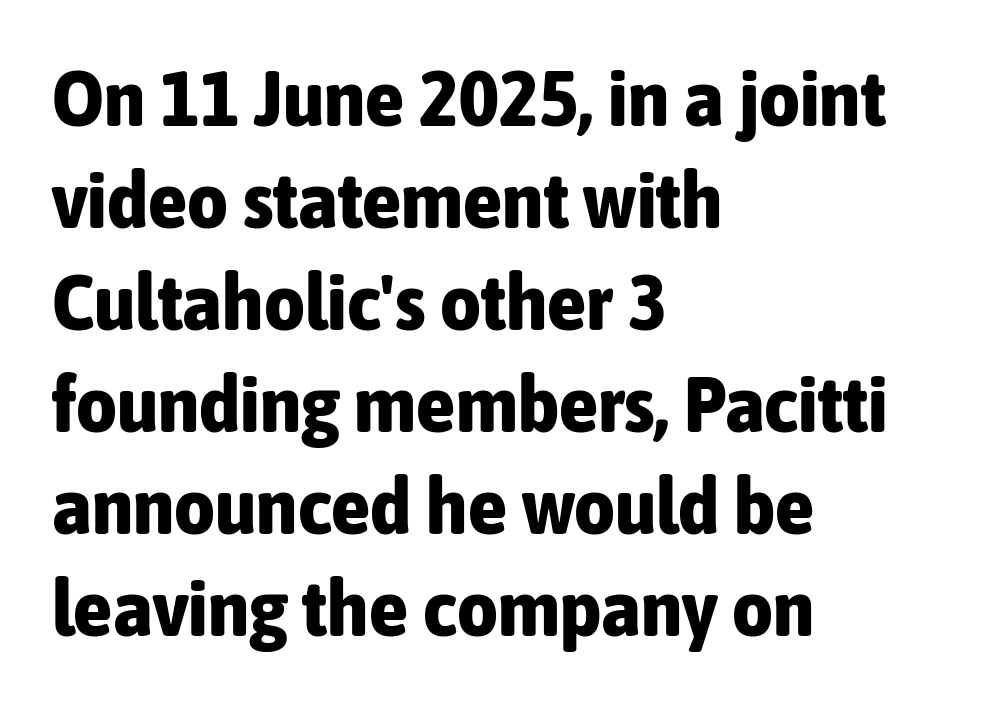
The lettering stays uniformly vertical, giving the passage a roman look. The horizontal fit of the characters is conventional and even. Line spacing here is normal. Here the designer chose a conventional face with non-uniform glyph widths. These lines are composed in type without serifs. Line starts are locked; line ends wander.
